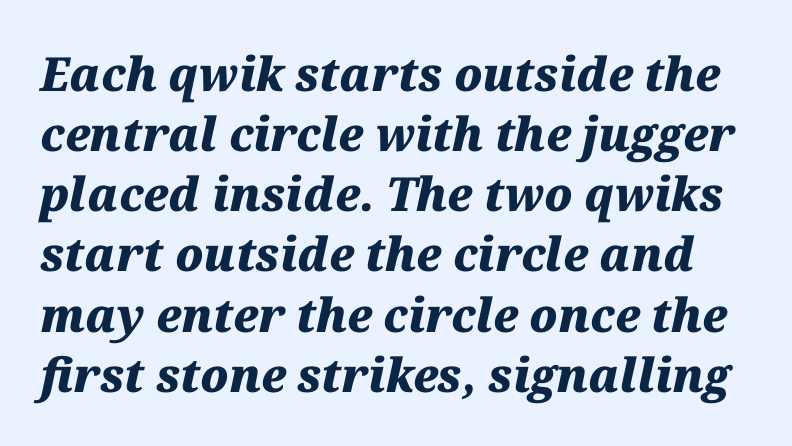
Descenders are the only things crossing below the line. This sample uses plain, unmodified letter spacing. I'd describe the lettering as bold — thick and assertive. There's an unmistakable incline to the writing here. You could not count columns in this text — the font is proportionally spaced. Each new line begins a customary step beneath the previous one.
